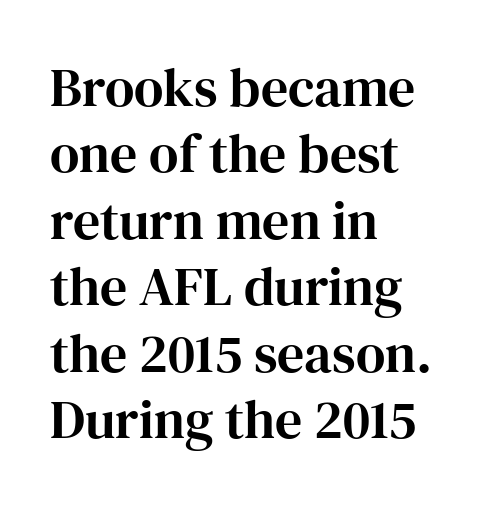
Q: Is the text italic (slanted)? A: No, it is upright.
Q: Is the typeface a serif or a sans-serif typeface? A: Serif.
Q: Is the text underlined? A: No.
Q: How is the paragraph aligned? A: Left-aligned.
Q: Is the spacing between letters normal or unusually wide? A: Normal.
Q: Width (condensed, normal, or wide)? A: Normal.
Q: Stroke contrast? A: High.
Q: x-height? A: Medium.
Q: Monospaced? A: No.
